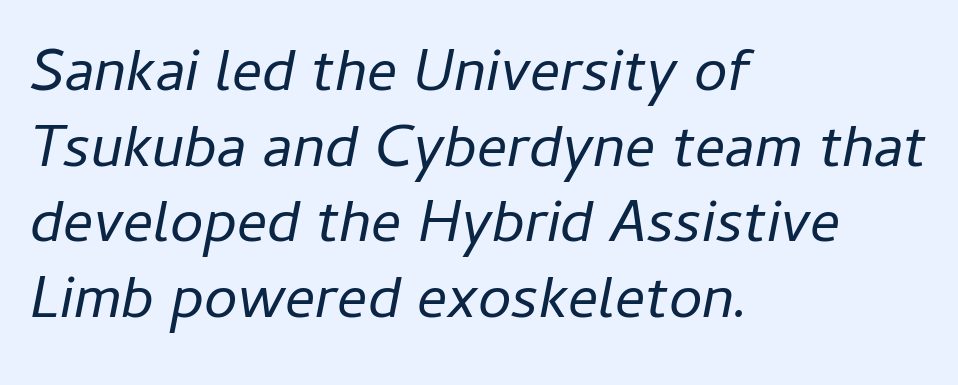
{"italic": "yes", "lean": "right", "slant_degrees": 11, "bold": "no", "weight": "regular", "width": "normal", "stroke_contrast": "low", "x_height": "medium", "monospaced": "no", "underline": "no", "align": "left", "line_spacing": "normal", "line_spacing_ratio": 1.26, "letter_spacing": "normal", "letter_spacing_em": 0.0, "glyph_px": 60}
